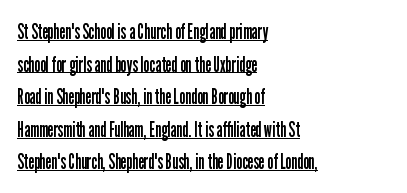
Q: Is the text bold? A: No.
Q: Is the text italic (slanted)? A: No, it is upright.
Q: Is the text underlined? A: Yes.
Q: How is the paragraph aligned? A: Left-aligned.
Q: Is the spacing between letters normal or unusually wide? A: Normal.
Q: Is the spacing between lines tight, normal or loose? A: Normal.
